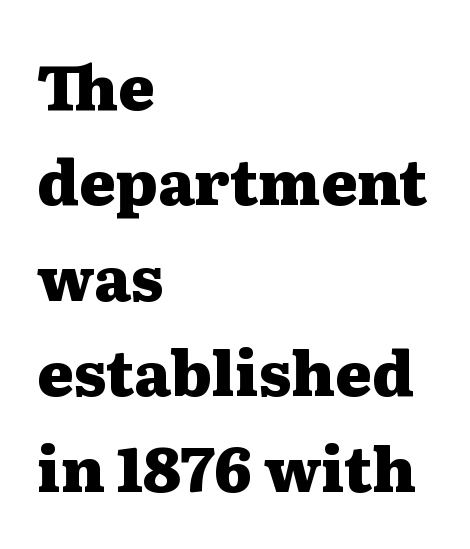
A typesetter would call this leading conventional body-copy spacing. This is roman type, the default non-slanted kind. The area under the type is left untouched. Caption: standard tracking, unaltered.
